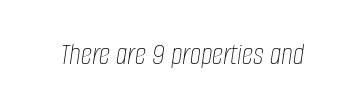
Q: Is the text bold? A: No.
Q: Is the text italic (slanted)? A: Yes, it leans right by about 8 degrees.
Q: Is the text underlined? A: No.
Q: Is the spacing between letters normal or unusually wide? A: Normal.
Q: Width (condensed, normal, or wide)? A: Condensed.
Q: Stroke contrast? A: Low.
Q: x-height? A: Large.
Q: Monospaced? A: No.
